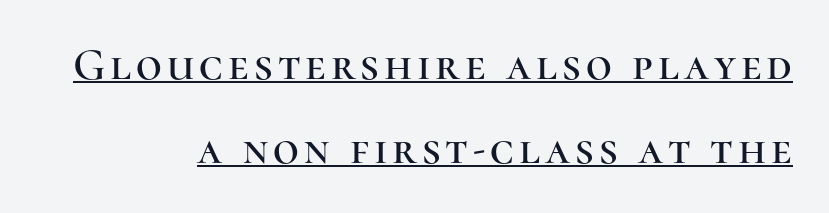
The image shows 45 px serif type, upright; set right-aligned, line spacing 1.86x, underlined; high stroke contrast and a medium x-height.
